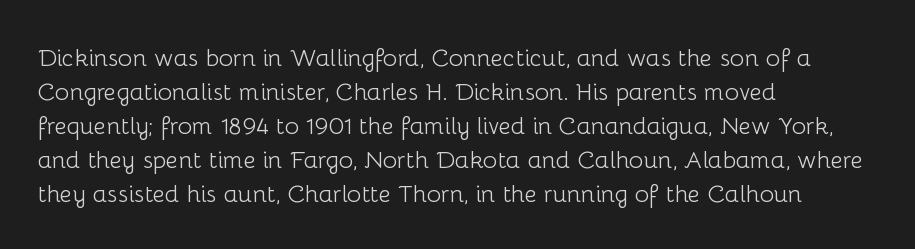
The image shows 24 px text type, upright; set left-aligned, normal line spacing (1.42x), normal letter spacing, not underlined.
